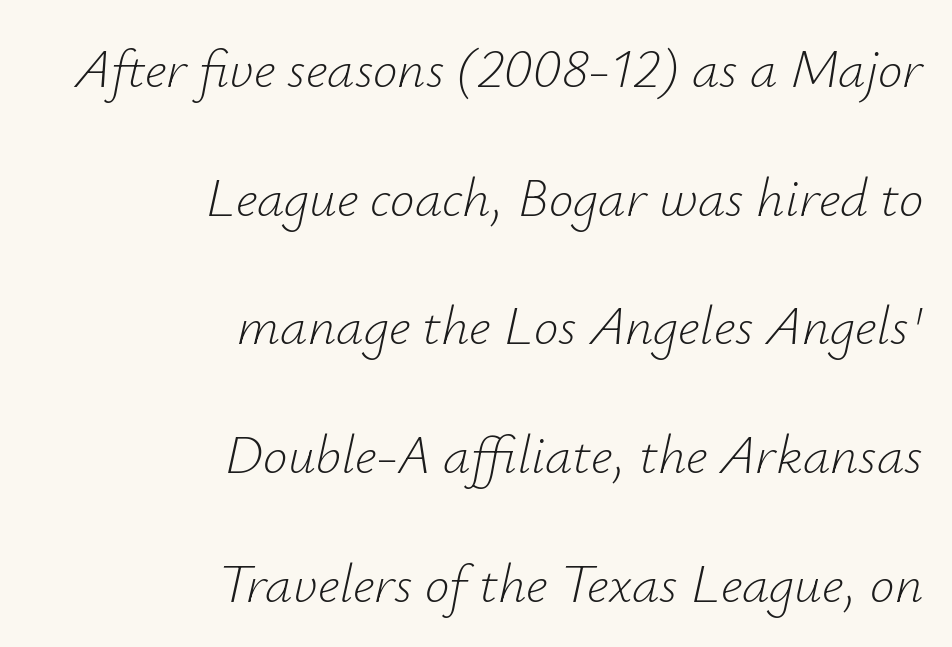
The image shows 55 px light type, italic (leaning right); set right-aligned, loose line spacing (2.34x), normal letter spacing, not underlined; low stroke contrast and a small x-height.
